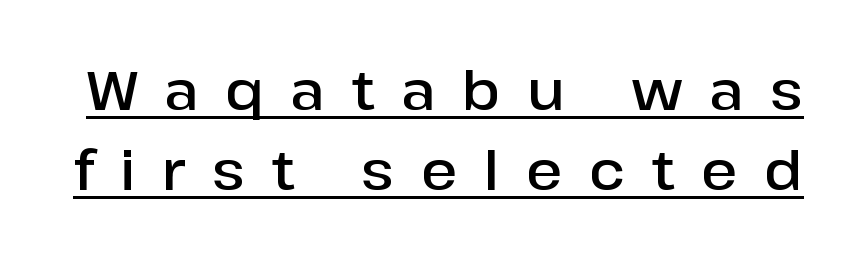
{"serif": "no", "italic": "no", "bold": "semi", "weight": "semibold", "width": "normal", "stroke_contrast": "low", "x_height": "medium", "monospaced": "no", "underline": "yes", "line_spacing": "normal", "line_spacing_ratio": 1.45, "letter_spacing": "wide", "letter_spacing_em": 0.48, "glyph_px": 55}
